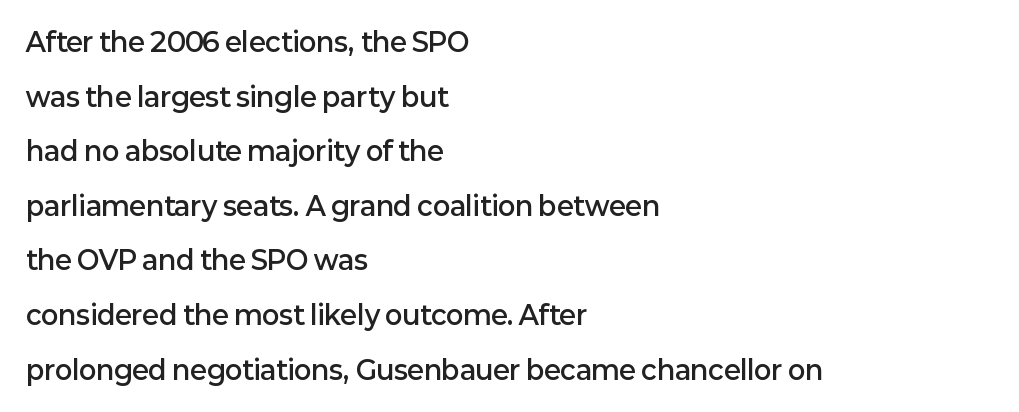
The typography opts for an upright posture over an oblique one. This rendering features lettering with no underline. The type is set solid horizontally, with unmodified tracking. Every letter is mildly thick-stroked: semibold rather than bold.
